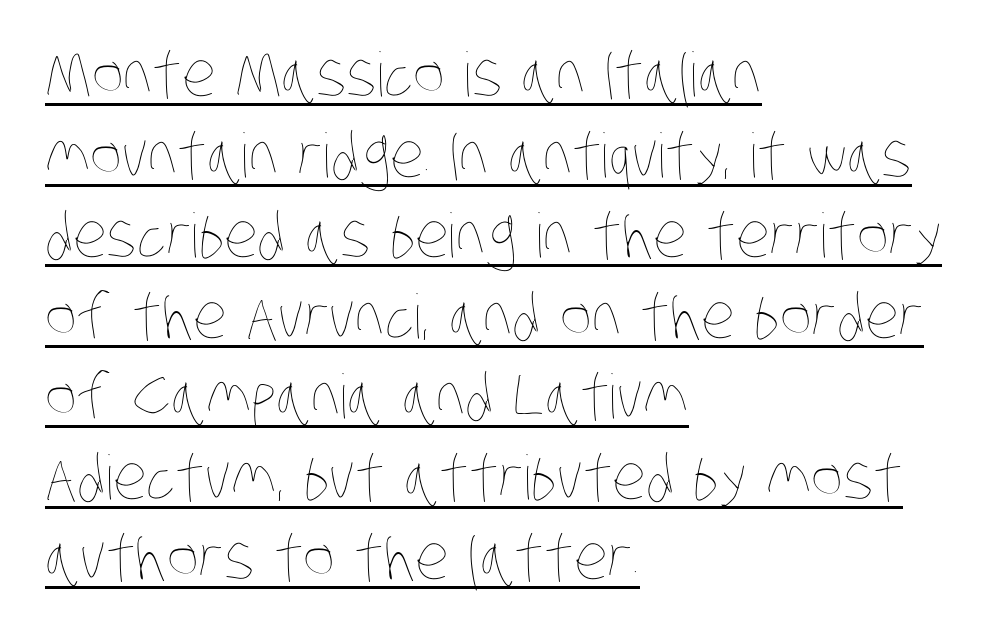
{"bold": "no", "weight": "thin", "width": "condensed", "stroke_contrast": "low", "x_height": "large", "monospaced": "no", "underline": "yes", "align": "left", "line_spacing": "normal", "line_spacing_ratio": 1.32, "letter_spacing": "normal", "letter_spacing_em": 0.0, "glyph_px": 61}
